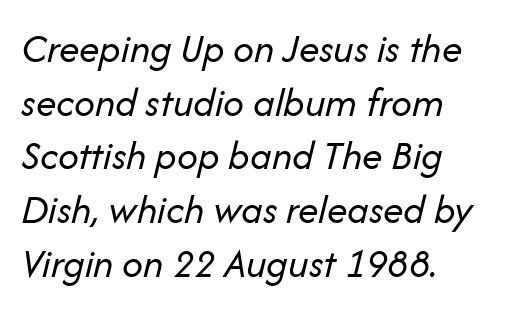
The image shows 41 px regular-weight type, italic (leaning right); set left-aligned, normal line spacing (1.31x), normal letter spacing, not underlined; low stroke contrast and a medium x-height.
